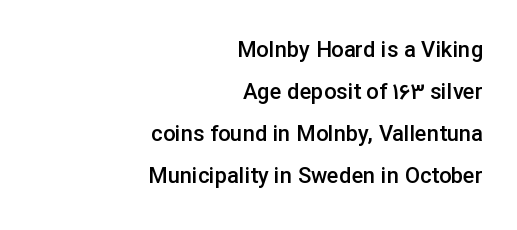
The image shows 22 px text type, upright; set right-aligned, loose line spacing (1.91x), normal letter spacing, not underlined.
